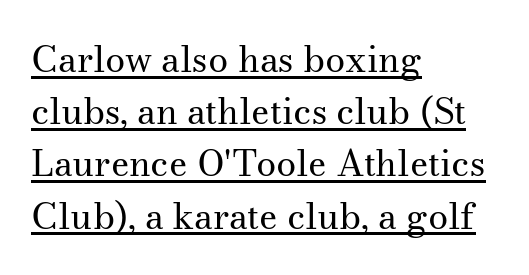
{"serif": "yes", "italic": "no", "bold": "no", "weight": "regular", "width": "normal", "stroke_contrast": "medium", "x_height": "small", "monospaced": "no", "underline": "yes", "align": "left", "line_spacing": "normal", "line_spacing_ratio": 1.45, "letter_spacing": "normal", "letter_spacing_em": 0.0, "glyph_px": 36}
